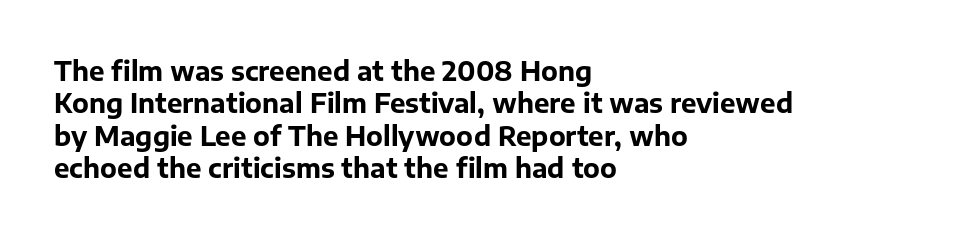
Q: Is the text bold? A: Yes.
Q: Is the text italic (slanted)? A: No, it is upright.
Q: Is the text underlined? A: No.
Q: How is the paragraph aligned? A: Left-aligned.
Q: Is the spacing between letters normal or unusually wide? A: Normal.
Q: Is the spacing between lines tight, normal or loose? A: Normal.
